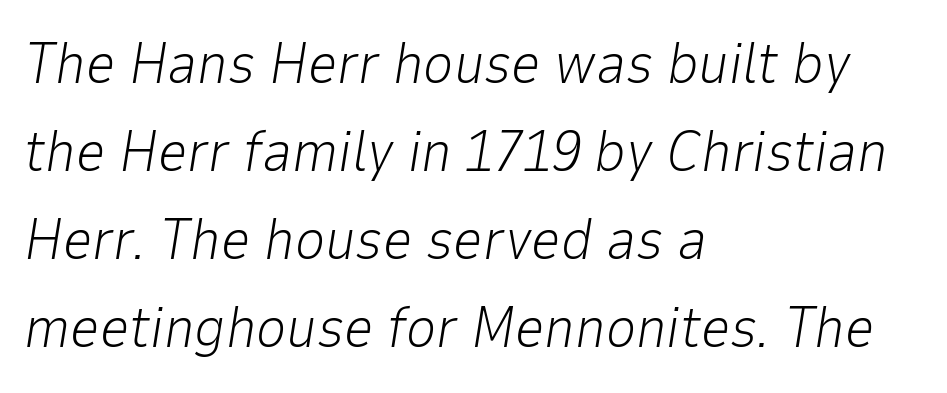
The image shows 58 px light type, italic (leaning right); set left-aligned, normal line spacing (1.52x), normal letter spacing, not underlined; low stroke contrast and a medium x-height.
